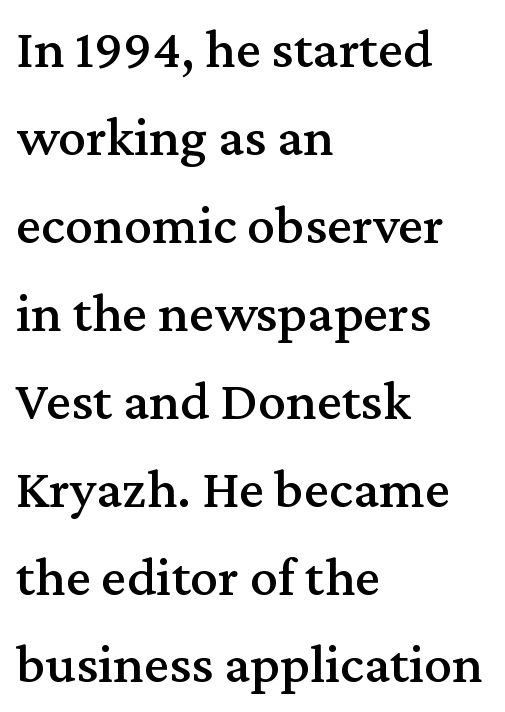
{"serif": "yes", "italic": "no", "width": "normal", "stroke_contrast": "medium", "x_height": "medium", "monospaced": "no", "underline": "no", "align": "left", "line_spacing": "normal", "line_spacing_ratio": 1.57, "letter_spacing": "normal", "letter_spacing_em": 0.0, "glyph_px": 56}
